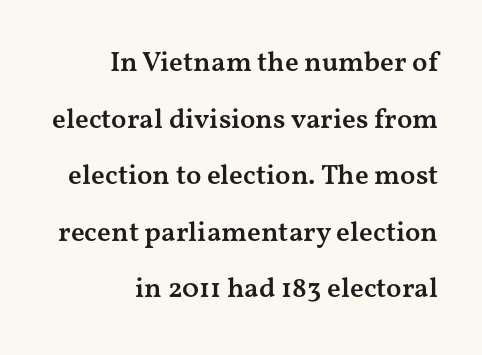
Q: Is the text bold? A: Semi-bold.
Q: Is the text italic (slanted)? A: No, it is upright.
Q: Is the typeface a serif or a sans-serif typeface? A: Serif.
Q: Is the text underlined? A: No.
Q: How is the paragraph aligned? A: Right-aligned.
Q: Is the spacing between letters normal or unusually wide? A: Normal.
Q: Is the spacing between lines tight, normal or loose? A: Loose.
Q: Width (condensed, normal, or wide)? A: Wide.
Q: Stroke contrast? A: Medium.
Q: x-height? A: Medium.
Q: Monospaced? A: No.
